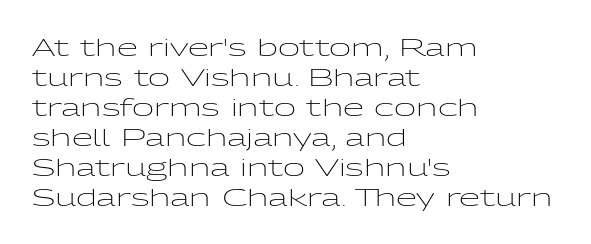
{"italic": "no", "bold": "no", "underline": "no", "align": "left", "line_spacing": "normal", "line_spacing_ratio": 1.25, "letter_spacing": "normal", "letter_spacing_em": 0.0, "glyph_px": 24}
